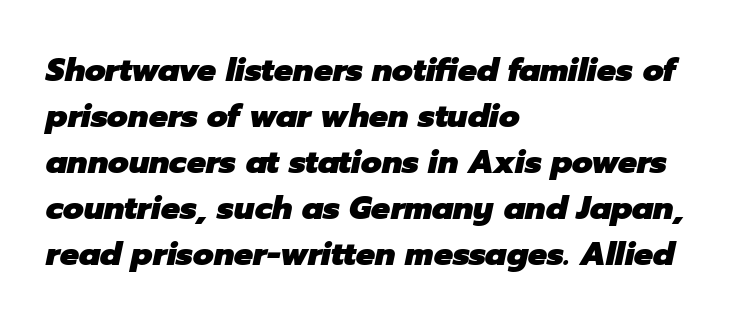
The image shows 32 px heavy type, italic (leaning right); set left-aligned, normal line spacing (1.44x), normal letter spacing, not underlined; low stroke contrast and a medium x-height.
